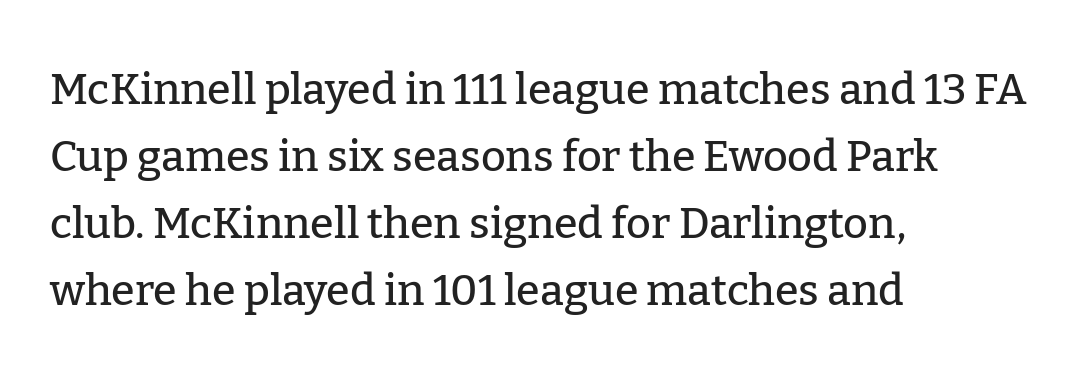
{"serif": "yes", "italic": "no", "width": "normal", "stroke_contrast": "low", "x_height": "medium", "monospaced": "no", "underline": "no", "align": "left", "line_spacing": "normal", "line_spacing_ratio": 1.56, "letter_spacing": "normal", "letter_spacing_em": 0.0, "glyph_px": 43}
